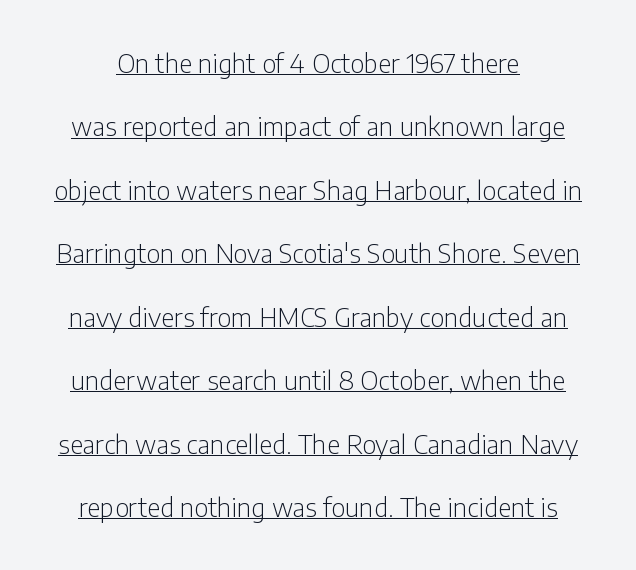
{"italic": "no", "bold": "no", "underline": "yes", "line_spacing": "loose", "line_spacing_ratio": 2.44, "letter_spacing": "normal", "letter_spacing_em": 0.0, "glyph_px": 26}
